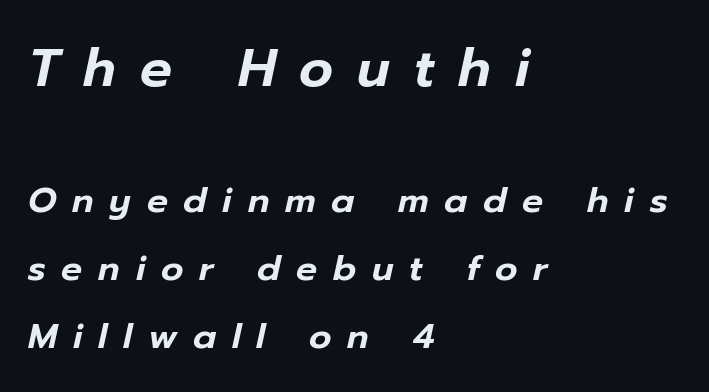
The image shows 53 px text type, italic (leaning right); set left-aligned, loose line spacing (1.94x), unusually wide letter spacing (+0.45 em), not underlined; the first (top) block is 1.51x larger; low stroke contrast and a medium x-height.
